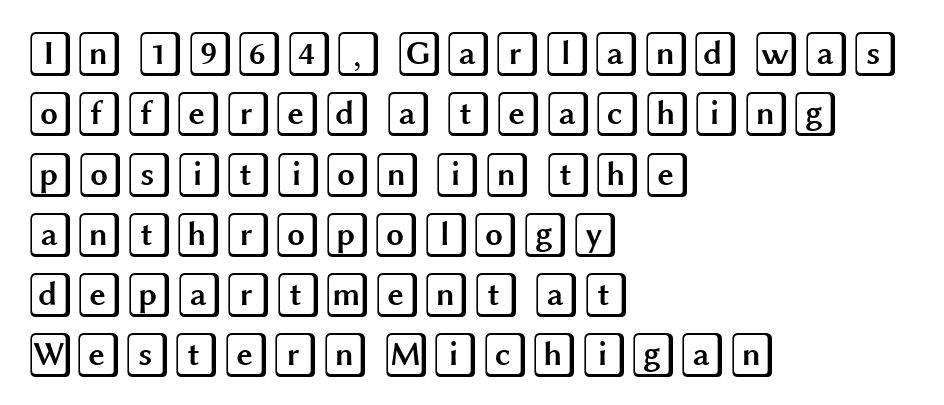
Q: Is the text italic (slanted)? A: No, it is upright.
Q: Is the text underlined? A: No.
Q: How is the paragraph aligned? A: Left-aligned.
Q: Is the spacing between letters normal or unusually wide? A: Normal.
Q: Is the spacing between lines tight, normal or loose? A: Normal.
Q: Width (condensed, normal, or wide)? A: Wide.
Q: x-height? A: Large.
